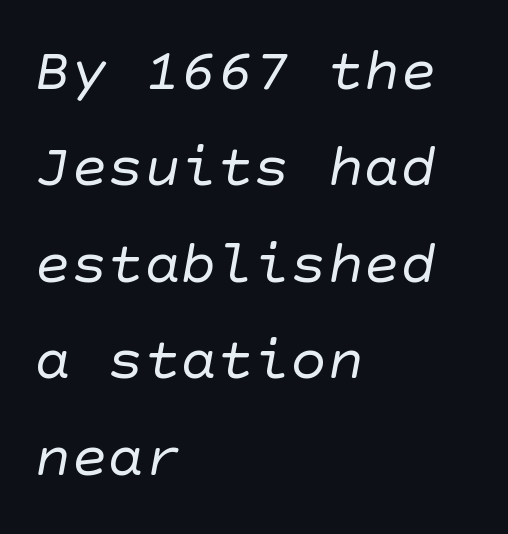
{"serif": "no", "bold": "no", "weight": "regular", "width": "normal", "stroke_contrast": "low", "x_height": "large", "underline": "no", "align": "left", "line_spacing": "normal", "line_spacing_ratio": 1.58, "letter_spacing": "normal", "letter_spacing_em": 0.0, "glyph_px": 61}
